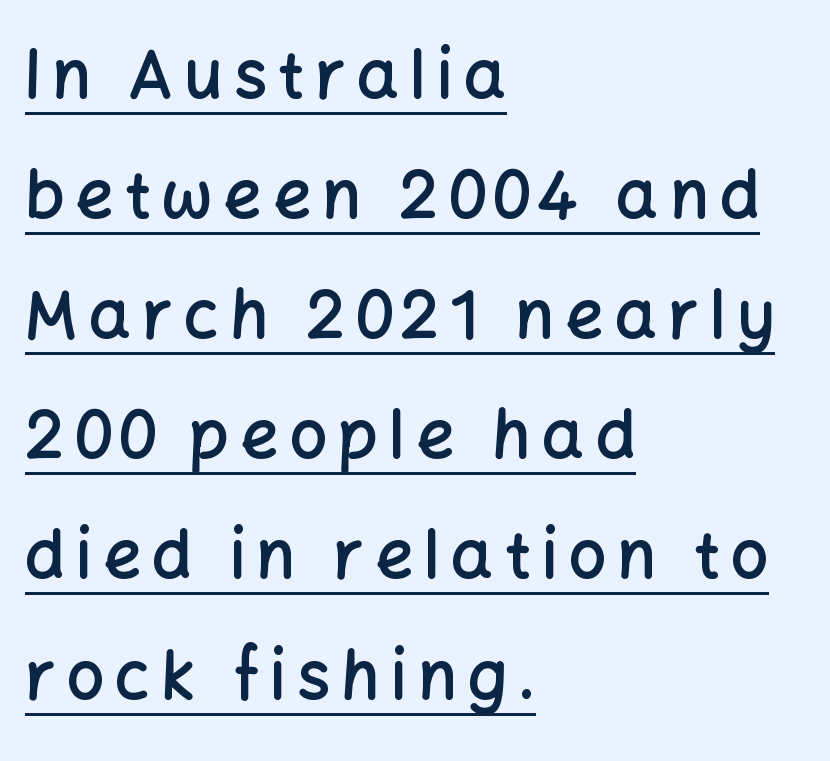
The image shows 66 px semibold sans-serif type, upright; set left-aligned, line spacing 1.82x, underlined; low stroke contrast and a medium x-height.
